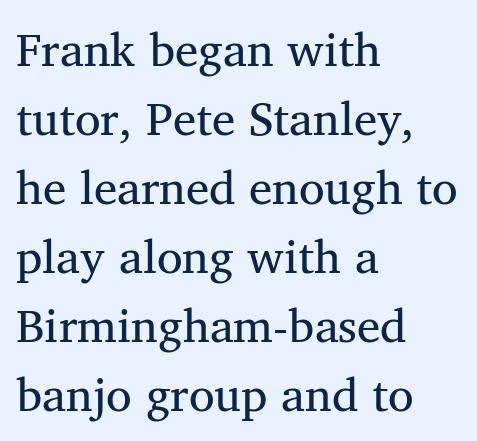
{"serif": "yes", "italic": "no", "bold": "no", "weight": "regular", "width": "normal", "stroke_contrast": "medium", "x_height": "medium", "monospaced": "no", "underline": "no", "align": "left", "line_spacing": "normal", "line_spacing_ratio": 1.47, "letter_spacing": "normal", "letter_spacing_em": 0.0, "glyph_px": 47}
